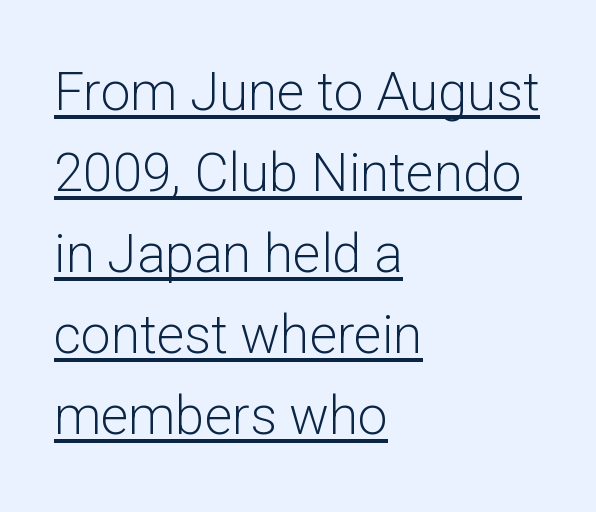
The image shows 53 px light sans-serif type, upright; set left-aligned, normal line spacing (1.53x), normal letter spacing, underlined; low stroke contrast and a medium x-height.
